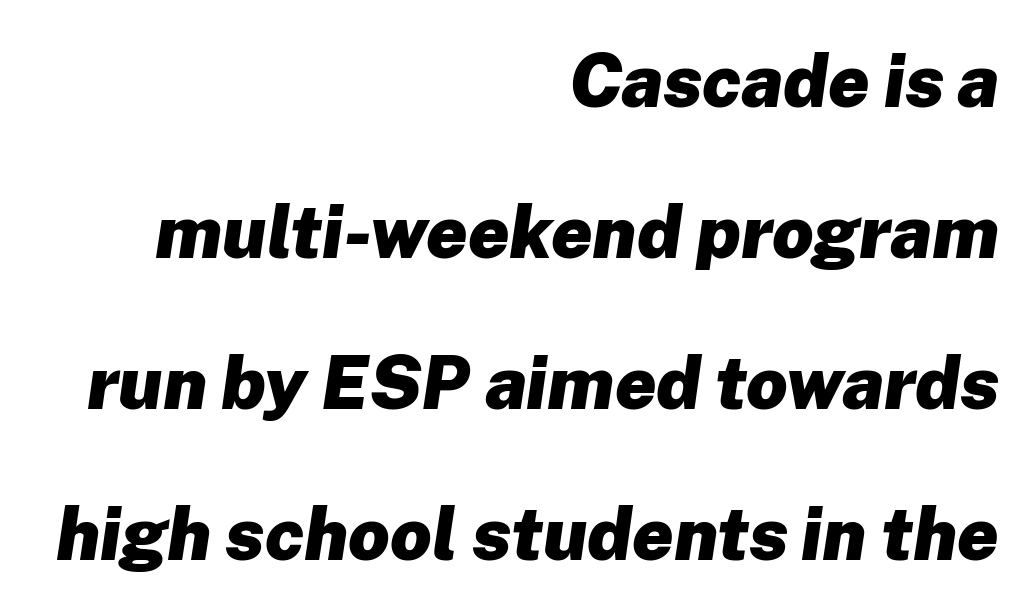
{"italic": "yes", "lean": "right", "slant_degrees": 8, "bold": "yes", "weight": "heavy", "width": "normal", "stroke_contrast": "low", "x_height": "medium", "monospaced": "no", "underline": "no", "align": "right", "line_spacing": "loose", "line_spacing_ratio": 2.07, "letter_spacing": "normal", "letter_spacing_em": 0.0, "glyph_px": 73}
